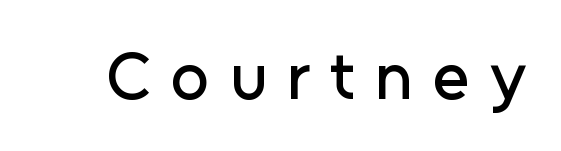
{"serif": "no", "italic": "no", "width": "normal", "stroke_contrast": "low", "x_height": "medium", "monospaced": "no", "underline": "no", "letter_spacing": "wide", "letter_spacing_em": 0.3, "glyph_px": 67}
